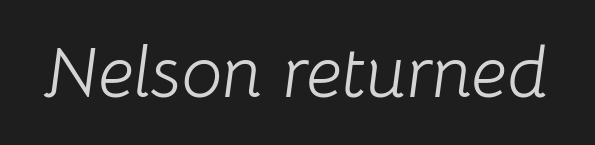
The image shows 72 px light type, italic (leaning right); set normal letter spacing, not underlined; low stroke contrast and a medium x-height.
